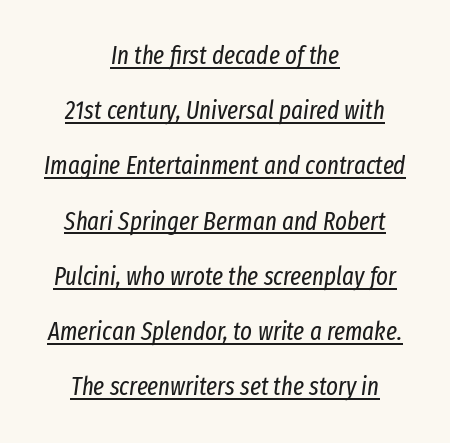
This block would shrink considerably if given ordinary leading; it's expanded now. Emphasis-style slanted type is in use. The glyphs are accompanied by a horizontal stroke just below them. These glyphs show unthickened strokes, regular width or finer. Does the copy run flush right? No — it is centered line by line.
